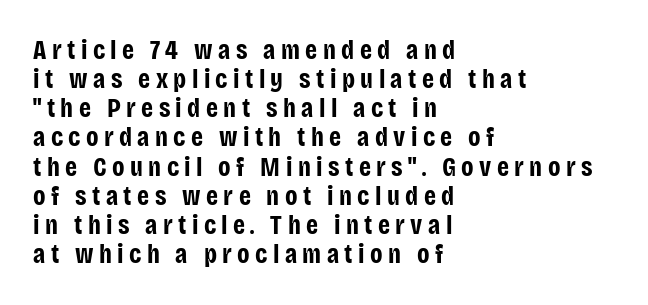
The image shows 27 px bold type, upright; set left-aligned, tight line spacing (1.08x), unusually wide letter spacing (+0.2 em), not underlined.
